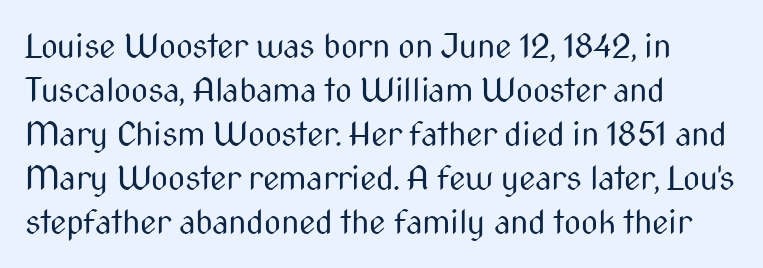
The image shows 33 px regular-weight, condensed sans-serif type, upright; set left-aligned, normal line spacing (1.33x), normal letter spacing, not underlined; medium stroke contrast and a medium x-height.
